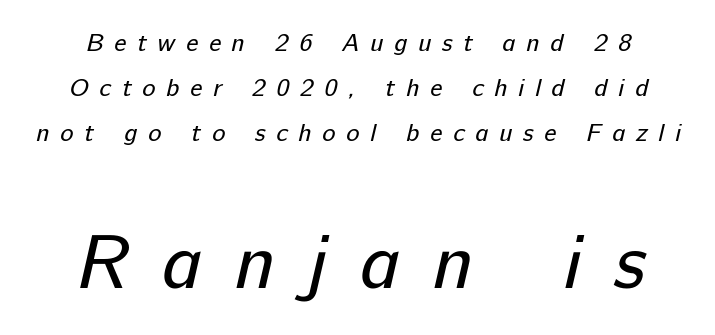
{"serif": "no", "bold": "no", "weight": "regular", "width": "normal", "stroke_contrast": "low", "x_height": "medium", "monospaced": "no", "underline": "no", "line_spacing_ratio": 1.8, "letter_spacing": "wide", "letter_spacing_em": 0.43, "larger_block": "second", "size_ratio": 3.04, "glyph_px": 76}
